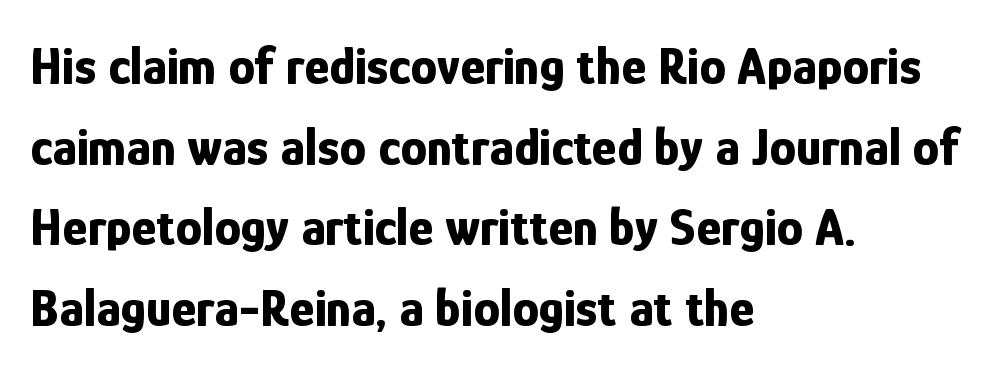
The compositor pushed each line to the left boundary. The lettering stays uniformly vertical, giving the passage a roman look. Decoration check: the copy has no underline. In terms of letterspacing, this is plain default setting.
